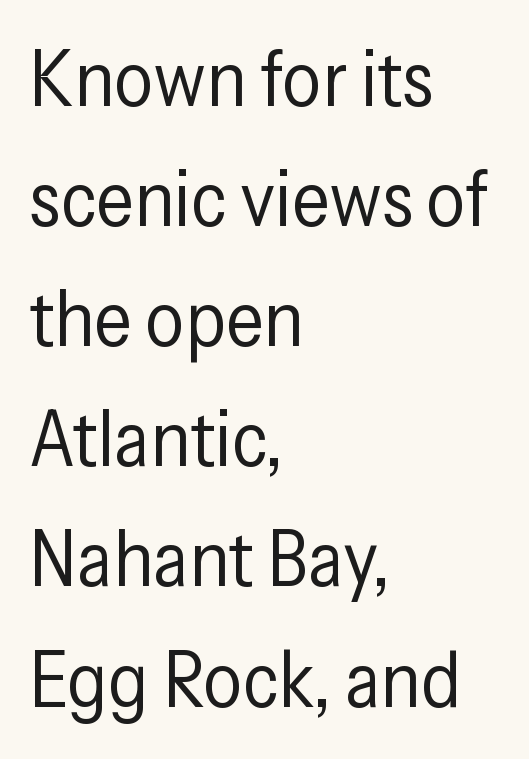
Q: Is the text bold? A: No.
Q: Is the text italic (slanted)? A: No, it is upright.
Q: Is the typeface a serif or a sans-serif typeface? A: Sans-serif.
Q: Is the text underlined? A: No.
Q: How is the paragraph aligned? A: Left-aligned.
Q: Is the spacing between letters normal or unusually wide? A: Normal.
Q: Is the spacing between lines tight, normal or loose? A: Normal.
Q: Width (condensed, normal, or wide)? A: Condensed.
Q: Stroke contrast? A: Low.
Q: x-height? A: Medium.
Q: Monospaced? A: No.
